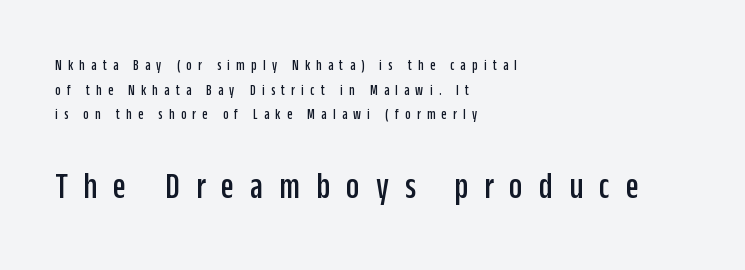
Q: Is the text italic (slanted)? A: No, it is upright.
Q: Is the typeface a serif or a sans-serif typeface? A: Sans-serif.
Q: Is the text underlined? A: No.
Q: How is the paragraph aligned? A: Left-aligned.
Q: Is the spacing between letters normal or unusually wide? A: Unusually wide.
Q: Is the spacing between lines tight, normal or loose? A: Normal.
Q: Which block of text is set in a larger size, the first (top) or the second (bottom)? A: The second (bottom) one.
Q: Width (condensed, normal, or wide)? A: Condensed.
Q: Stroke contrast? A: Low.
Q: x-height? A: Large.
Q: Monospaced? A: No.
